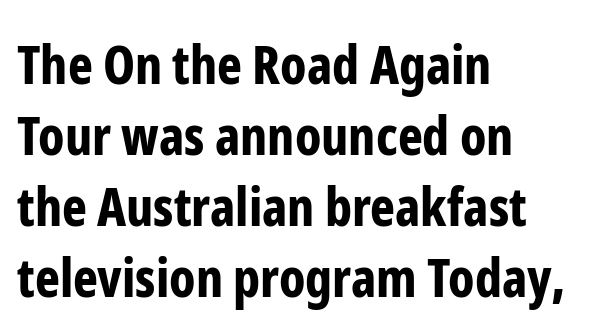
The designer went with a sans here, leaving each stem footless. Quick note: not italic, upright. This is heavy type, rendered in bold. Leftover space on each line is placed entirely after the last word.
